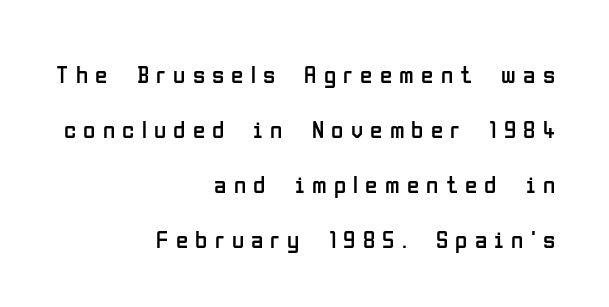
Notice how the passage keeps a crisp vertical edge on the right only. One glance says open: line gaps are wider than usual. The weight tops out at a normal text grade. Words float on clear page, feet unadorned. Caption: expanded tracking, letters set apart. In terms of posture, this sample is upright.
